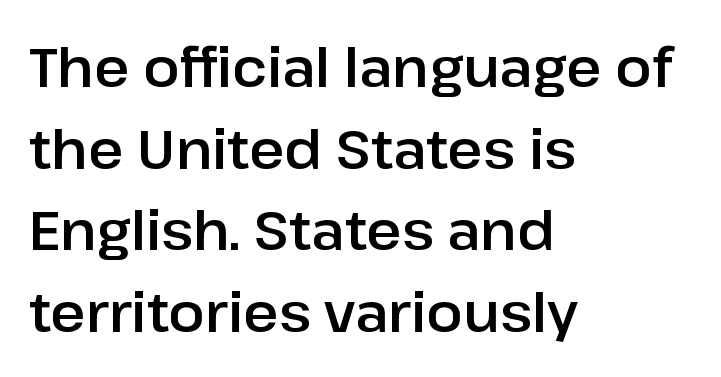
The rendering keeps characters at their native spacing. The rendering anchors every line to the left-hand side. Rule under the text: the space is simply empty. What's the leading like? Ordinary, nothing unusual. When letters stand straight like this, we call the style roman or upright. The text was rendered using a sans face with plain stroke endings.
